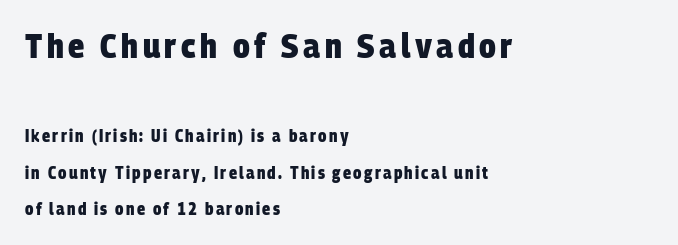
Q: Is the text bold? A: Yes.
Q: Is the typeface a serif or a sans-serif typeface? A: Sans-serif.
Q: Is the text underlined? A: No.
Q: How is the paragraph aligned? A: Left-aligned.
Q: Is the spacing between lines tight, normal or loose? A: Loose.
Q: Which block of text is set in a larger size, the first (top) or the second (bottom)? A: The first (top) one.
Q: Width (condensed, normal, or wide)? A: Condensed.
Q: Stroke contrast? A: Low.
Q: x-height? A: Large.
Q: Monospaced? A: No.
